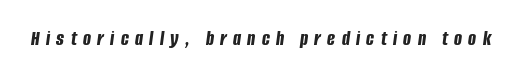
Q: Is the text bold? A: Yes.
Q: Is the text italic (slanted)? A: Yes, it leans right by about 8 degrees.
Q: Is the text underlined? A: No.
Q: Is the spacing between letters normal or unusually wide? A: Unusually wide.
